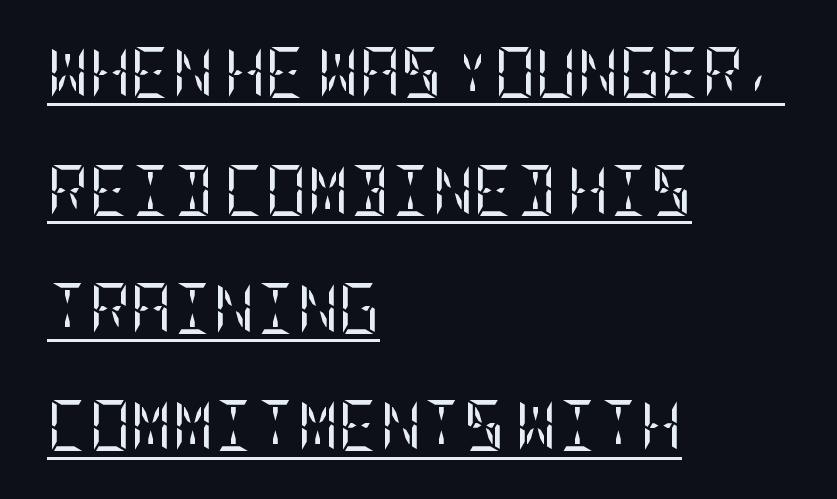
{"serif": "yes", "italic": "no", "bold": "no", "weight": "regular", "width": "condensed", "stroke_contrast": "low", "x_height": "large", "underline": "yes", "align": "left", "line_spacing": "loose", "line_spacing_ratio": 2.31, "letter_spacing": "normal", "letter_spacing_em": 0.0, "glyph_px": 51}
